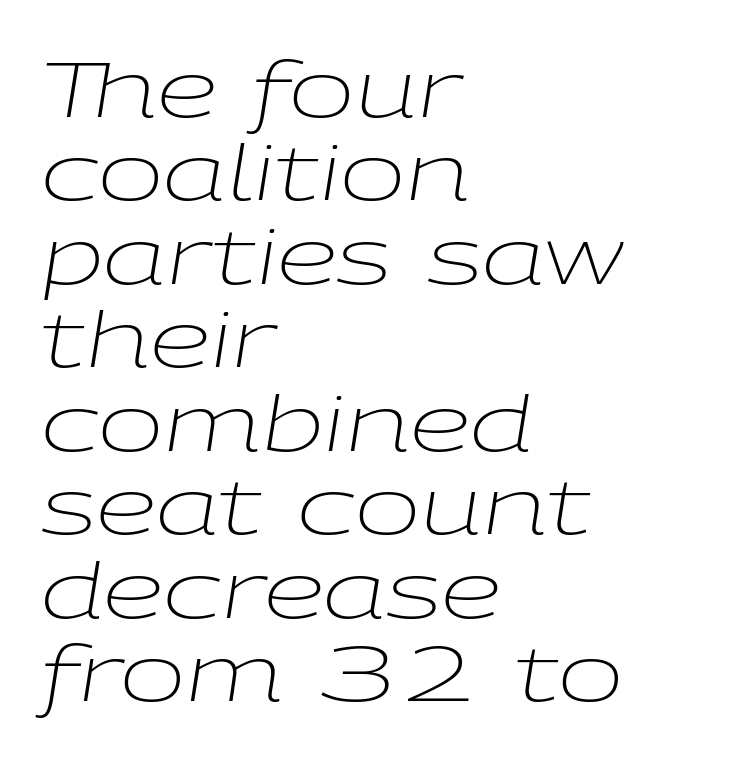
Q: Is the text bold? A: No.
Q: Is the text italic (slanted)? A: Yes, it leans right by about 9 degrees.
Q: Is the text underlined? A: No.
Q: How is the paragraph aligned? A: Left-aligned.
Q: Is the spacing between letters normal or unusually wide? A: Normal.
Q: Is the spacing between lines tight, normal or loose? A: Tight.
Q: Width (condensed, normal, or wide)? A: Wide.
Q: Stroke contrast? A: Low.
Q: x-height? A: Medium.
Q: Monospaced? A: No.
